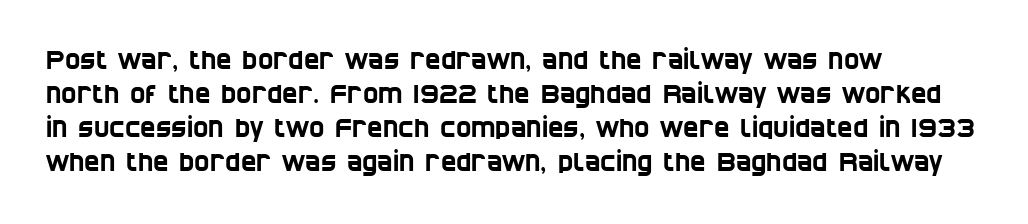
Q: Is the text underlined? A: No.
Q: How is the paragraph aligned? A: Left-aligned.
Q: Is the spacing between letters normal or unusually wide? A: Normal.
Q: Is the spacing between lines tight, normal or loose? A: Normal.
